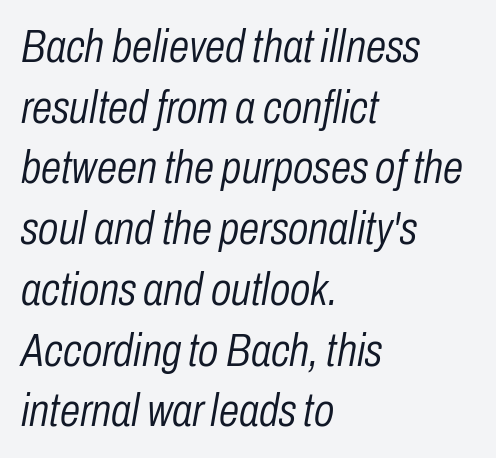
The image shows 46 px light, condensed type, italic (leaning right); set left-aligned, normal line spacing (1.32x), normal letter spacing, not underlined; low stroke contrast and a medium x-height.
